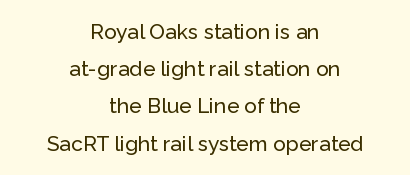
Q: Is the text italic (slanted)? A: No, it is upright.
Q: Is the text underlined? A: No.
Q: How is the paragraph aligned? A: Centered.
Q: Is the spacing between letters normal or unusually wide? A: Normal.
